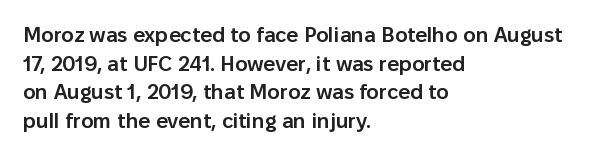
Q: Is the text bold? A: Semi-bold.
Q: Is the text italic (slanted)? A: No, it is upright.
Q: Is the text underlined? A: No.
Q: How is the paragraph aligned? A: Left-aligned.
Q: Is the spacing between letters normal or unusually wide? A: Normal.
Q: Is the spacing between lines tight, normal or loose? A: Normal.
